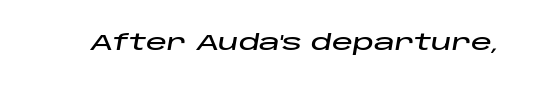
The image shows 21 px text type, italic (leaning right); set normal letter spacing, not underlined.
